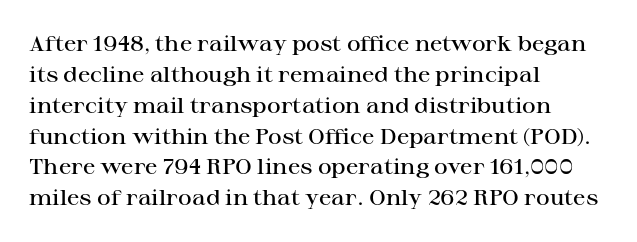
Q: Is the text bold? A: Semi-bold.
Q: Is the text italic (slanted)? A: No, it is upright.
Q: Is the text underlined? A: No.
Q: How is the paragraph aligned? A: Left-aligned.
Q: Is the spacing between letters normal or unusually wide? A: Normal.
Q: Is the spacing between lines tight, normal or loose? A: Normal.
